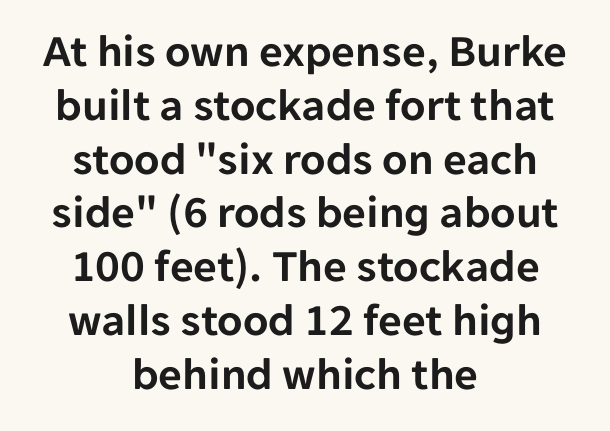
{"serif": "no", "italic": "no", "width": "normal", "stroke_contrast": "low", "x_height": "medium", "monospaced": "no", "underline": "no", "align": "center", "line_spacing_ratio": 1.17, "letter_spacing": "normal", "letter_spacing_em": 0.0, "glyph_px": 46}
